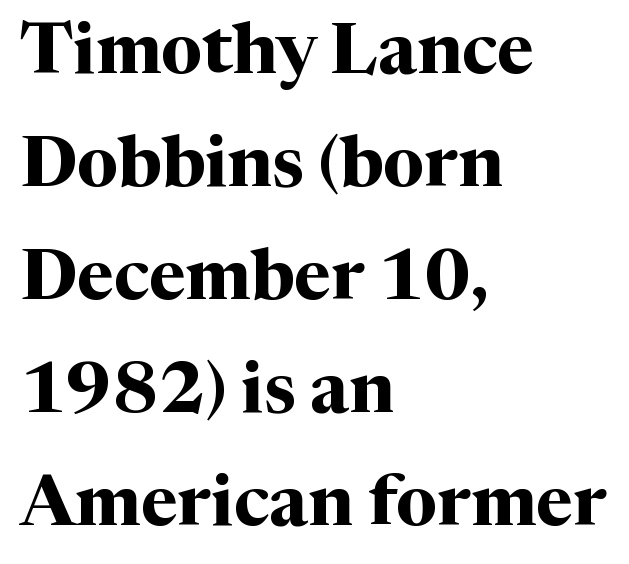
The image shows 71 px bold serif type, upright; set left-aligned, normal line spacing (1.59x), normal letter spacing, not underlined; medium stroke contrast and a medium x-height.
